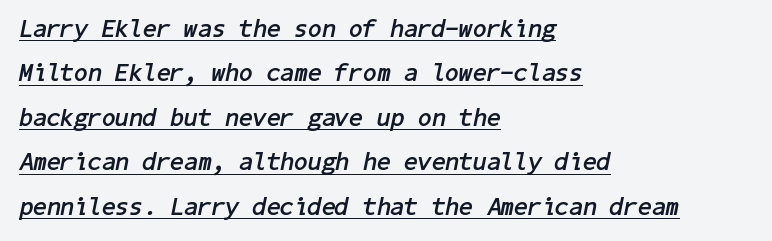
{"italic": "yes", "lean": "right", "slant_degrees": 11, "bold": "yes", "underline": "yes", "align": "left", "line_spacing_ratio": 1.78, "letter_spacing": "normal", "letter_spacing_em": 0.0, "glyph_px": 25}
